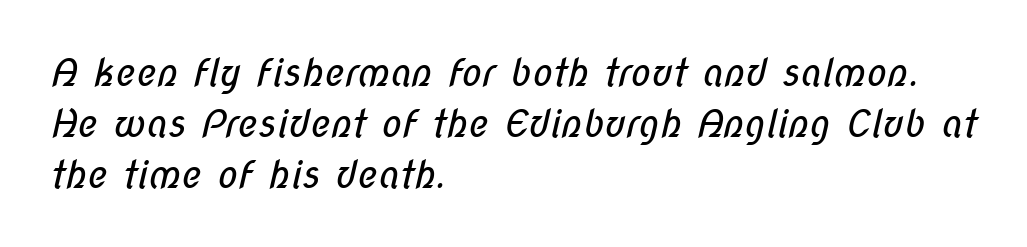
Bold? No — there's no thickening of the strokes. Regular leading. Note: no serifs on the glyphs. Beneath every word, the page is bare.
